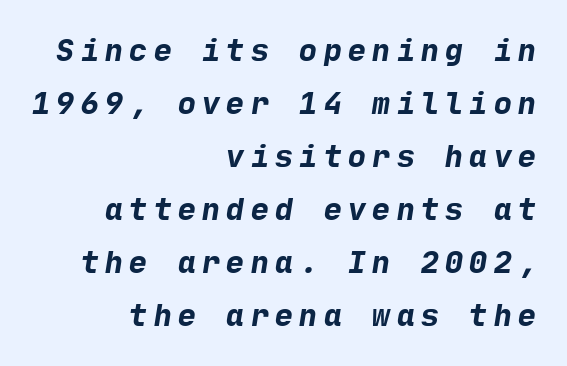
Leftover space on each line is placed entirely before the opening word. The face used here is a sans, in the tradition of grotesques and geometrics. No word sits above an underline. The letters are bold, with thick, heavy strokes.
